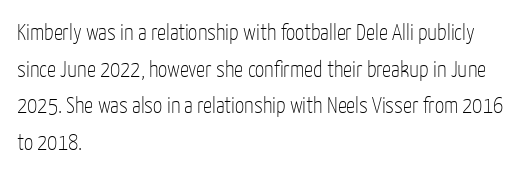
Notice how descenders clear the ascenders below comfortably — that's standard leading. Heft: none added — not bold. Posture: upright roman. The tracking reads as untouched default to a designer's eye. If you drew a ruler down the left edge, every line would touch it.
